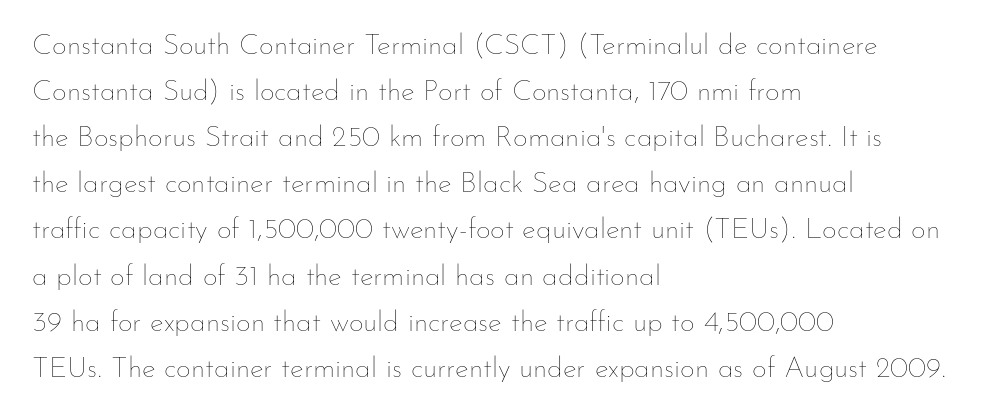
{"italic": "no", "bold": "no", "weight": "thin", "width": "normal", "stroke_contrast": "low", "x_height": "small", "monospaced": "no", "underline": "no", "align": "left", "line_spacing": "normal", "line_spacing_ratio": 1.59, "letter_spacing": "normal", "letter_spacing_em": 0.0, "glyph_px": 29}
